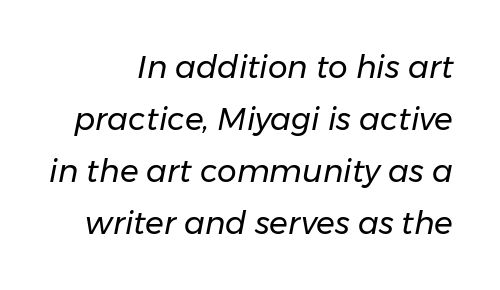
{"italic": "yes", "lean": "right", "slant_degrees": 11, "bold": "no", "weight": "regular", "width": "normal", "stroke_contrast": "low", "x_height": "medium", "monospaced": "no", "underline": "no", "line_spacing": "normal", "line_spacing_ratio": 1.68, "letter_spacing": "normal", "letter_spacing_em": 0.0, "glyph_px": 31}
